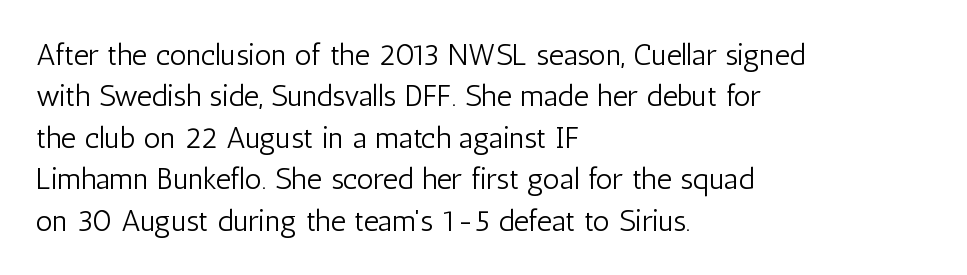
Font category for this specimen: sans-serif. Visually the block forms a straight wall on the left and a jagged coastline on the right. Does the leading feel generous? No, just average. Weight: regular or lighter.
